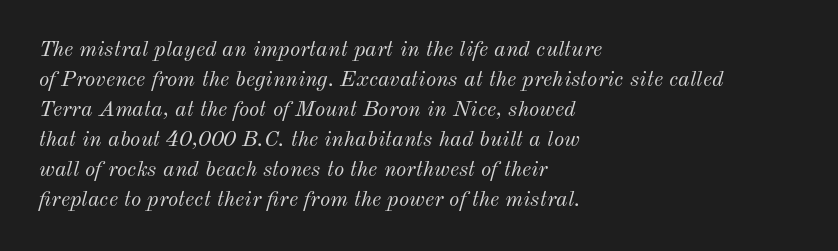
{"italic": "yes", "lean": "right", "slant_degrees": 12, "bold": "no", "underline": "no", "align": "left", "line_spacing": "normal", "line_spacing_ratio": 1.36, "letter_spacing": "normal", "letter_spacing_em": 0.0, "glyph_px": 22}
